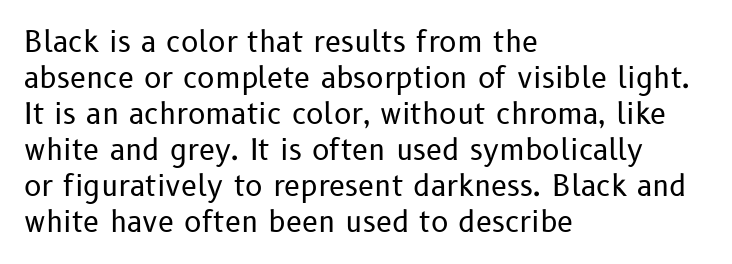
{"serif": "no", "italic": "no", "bold": "no", "weight": "regular", "width": "normal", "stroke_contrast": "low", "x_height": "medium", "monospaced": "no", "underline": "no", "align": "left", "line_spacing_ratio": 1.24, "letter_spacing": "normal", "letter_spacing_em": 0.0, "glyph_px": 29}
